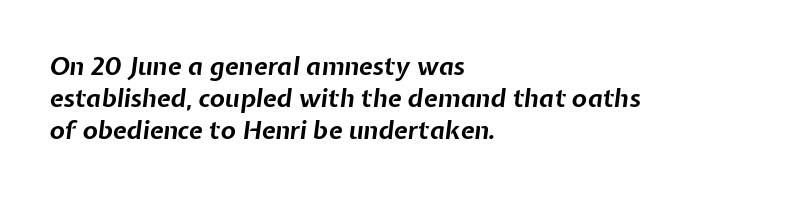
Q: Is the text bold? A: Yes.
Q: Is the text italic (slanted)? A: Yes, it leans right by about 7 degrees.
Q: Is the text underlined? A: No.
Q: How is the paragraph aligned? A: Left-aligned.
Q: Is the spacing between letters normal or unusually wide? A: Normal.
Q: Is the spacing between lines tight, normal or loose? A: Normal.
